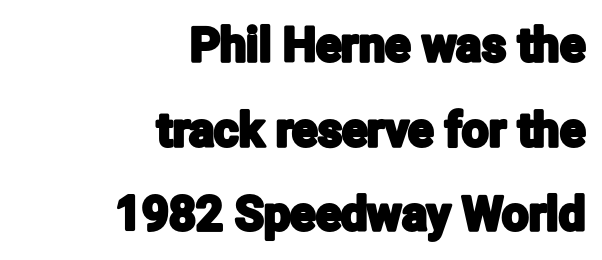
The image shows 47 px condensed sans-serif type, upright; set right-aligned, line spacing 1.8x, normal letter spacing, not underlined; low stroke contrast and a medium x-height.
